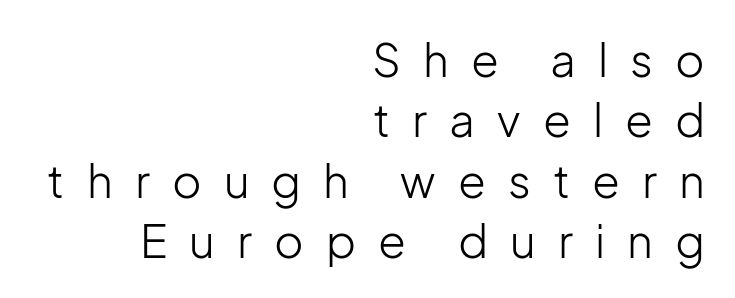
{"serif": "no", "italic": "no", "bold": "no", "weight": "light", "width": "normal", "stroke_contrast": "low", "x_height": "medium", "monospaced": "no", "underline": "no", "align": "right", "line_spacing": "normal", "line_spacing_ratio": 1.34, "letter_spacing": "wide", "letter_spacing_em": 0.49, "glyph_px": 45}
